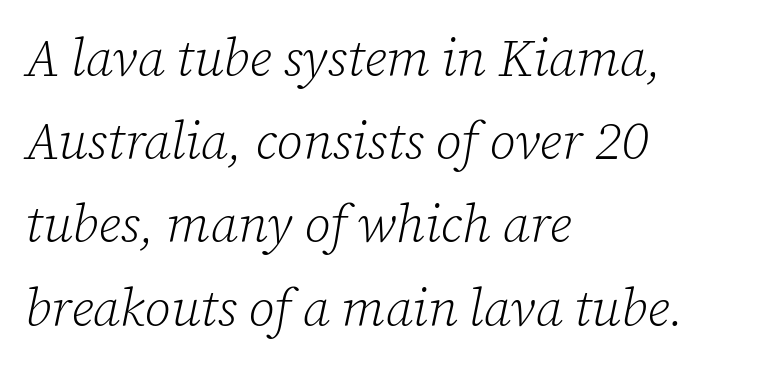
{"serif": "yes", "italic": "yes", "lean": "right", "slant_degrees": 12, "bold": "no", "weight": "light", "width": "normal", "stroke_contrast": "low", "x_height": "medium", "monospaced": "no", "underline": "no", "align": "left", "line_spacing": "normal", "line_spacing_ratio": 1.6, "letter_spacing": "normal", "letter_spacing_em": 0.0, "glyph_px": 52}
